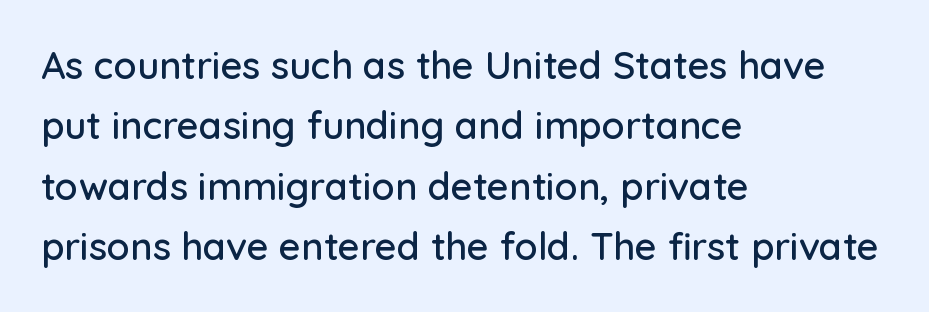
The image shows 38 px sans-serif type, upright; set left-aligned, normal line spacing (1.59x), normal letter spacing, not underlined; low stroke contrast and a medium x-height.
